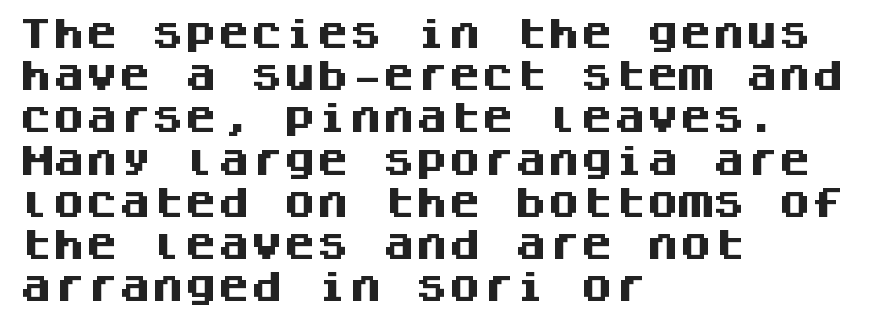
Q: Is the text bold? A: Yes.
Q: Is the text italic (slanted)? A: No, it is upright.
Q: Is the typeface a serif or a sans-serif typeface? A: Sans-serif.
Q: Is the text underlined? A: No.
Q: How is the paragraph aligned? A: Left-aligned.
Q: Is the spacing between letters normal or unusually wide? A: Normal.
Q: Is the spacing between lines tight, normal or loose? A: Normal.
Q: Width (condensed, normal, or wide)? A: Normal.
Q: Stroke contrast? A: Medium.
Q: x-height? A: Large.
Q: Monospaced? A: Yes.
